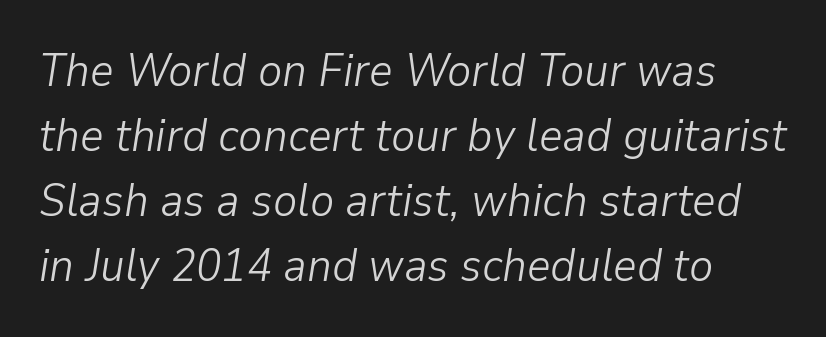
Q: Is the text bold? A: No.
Q: Is the text italic (slanted)? A: Yes, it leans right by about 9 degrees.
Q: Is the text underlined? A: No.
Q: Is the spacing between letters normal or unusually wide? A: Normal.
Q: Is the spacing between lines tight, normal or loose? A: Normal.
Q: Width (condensed, normal, or wide)? A: Normal.
Q: Stroke contrast? A: Low.
Q: x-height? A: Medium.
Q: Monospaced? A: No.
